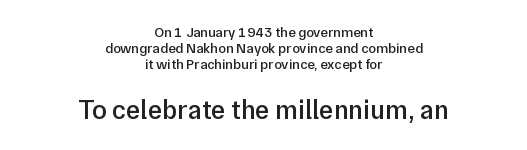
Q: Is the text bold? A: Semi-bold.
Q: Is the text italic (slanted)? A: No, it is upright.
Q: Is the text underlined? A: No.
Q: How is the paragraph aligned? A: Centered.
Q: Is the spacing between letters normal or unusually wide? A: Normal.
Q: Is the spacing between lines tight, normal or loose? A: Tight.
Q: Which block of text is set in a larger size, the first (top) or the second (bottom)? A: The second (bottom) one.
